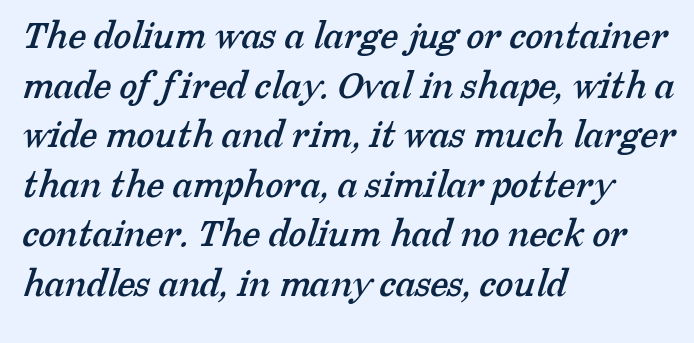
The letters advance in unequal steps, a hallmark of proportional type. The area under the type is left untouched. Regarding serifs, this sample has them. This rendering leaves character spacing at its baseline value.
